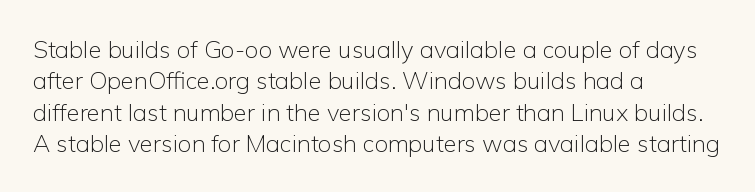
{"italic": "no", "bold": "no", "underline": "no", "align": "left", "line_spacing": "normal", "line_spacing_ratio": 1.31, "letter_spacing": "normal", "letter_spacing_em": 0.0, "glyph_px": 24}
